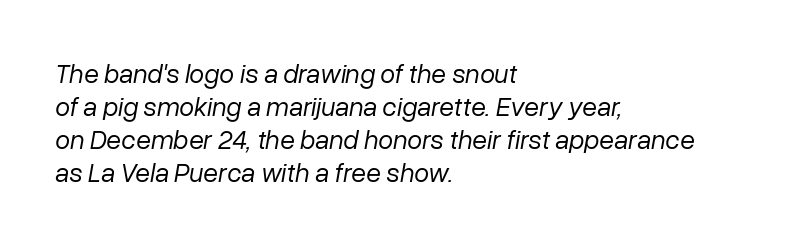
Q: Is the text bold? A: No.
Q: Is the text italic (slanted)? A: Yes, it leans right by about 10 degrees.
Q: Is the text underlined? A: No.
Q: How is the paragraph aligned? A: Left-aligned.
Q: Is the spacing between letters normal or unusually wide? A: Normal.
